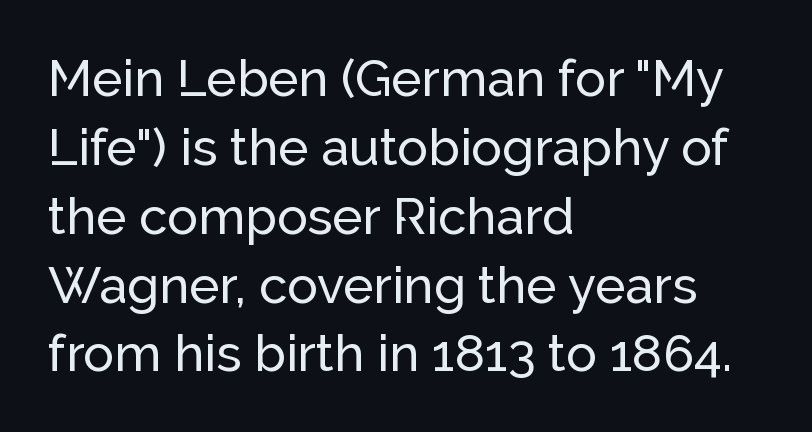
Rows of type keep a routine distance in the vertical direction. The rendering shows plain stroke endings on the letterforms — a sans-serif design. The axis of the letterforms is exactly vertical. The typesetter chose a ragged-right arrangement here. This sample has the flowing, uneven cadence of proportional lettering.
